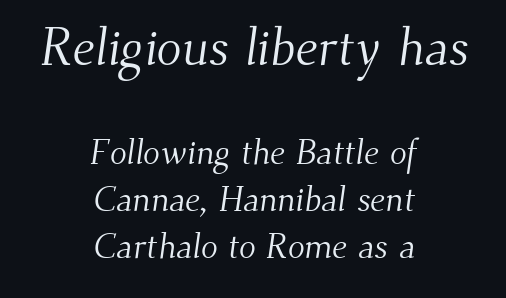
The image shows 52 px light serif type; set centered, normal line spacing (1.34x), normal letter spacing, not underlined; the first (top) block is 1.49x larger; medium stroke contrast and a small x-height.
